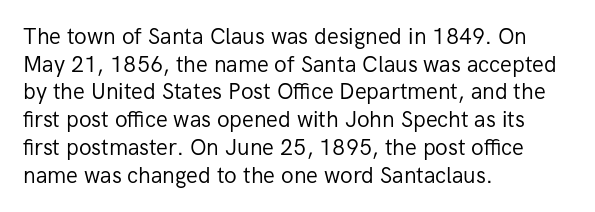
The image shows 22 px text type, upright; set left-aligned, normal line spacing (1.26x), normal letter spacing, not underlined.
